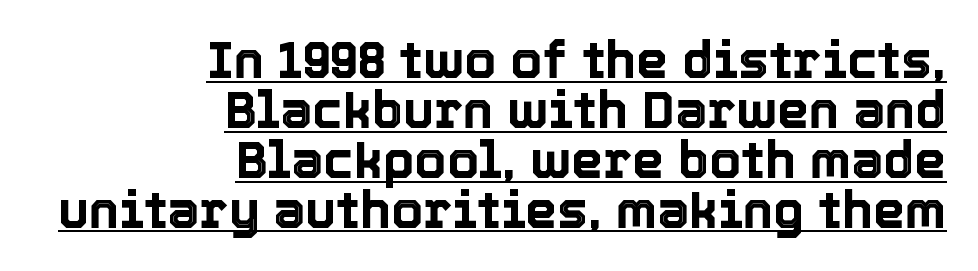
The image shows 51 px text type, upright; set right-aligned, tight line spacing (0.98x), normal letter spacing, underlined; a medium x-height.
